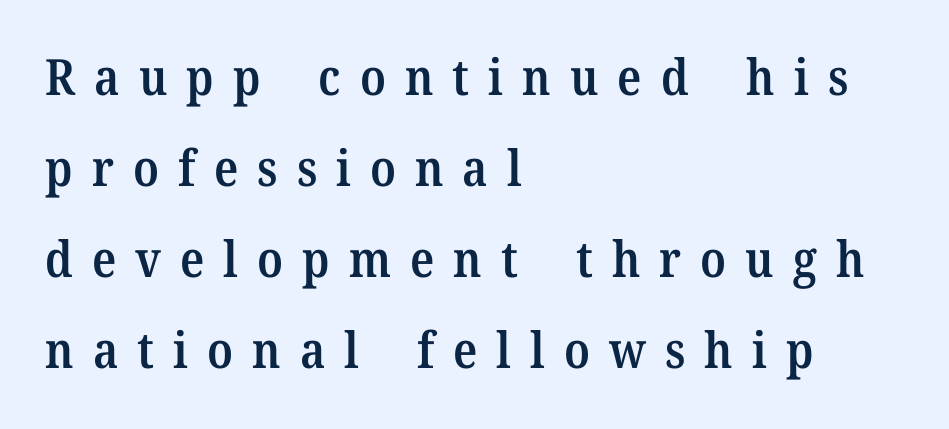
{"serif": "yes", "italic": "no", "bold": "semi", "weight": "semibold", "width": "normal", "stroke_contrast": "medium", "x_height": "medium", "monospaced": "no", "underline": "no", "align": "left", "line_spacing_ratio": 1.82, "letter_spacing": "wide", "letter_spacing_em": 0.38, "glyph_px": 50}
